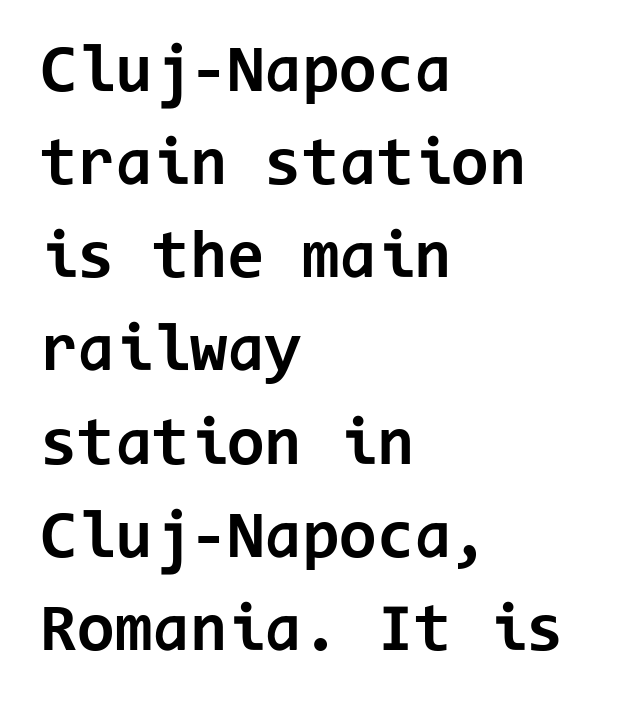
The image shows 68 px bold sans-serif type, upright, monospaced; set left-aligned, normal line spacing (1.37x), normal letter spacing, not underlined; low stroke contrast and a medium x-height.
